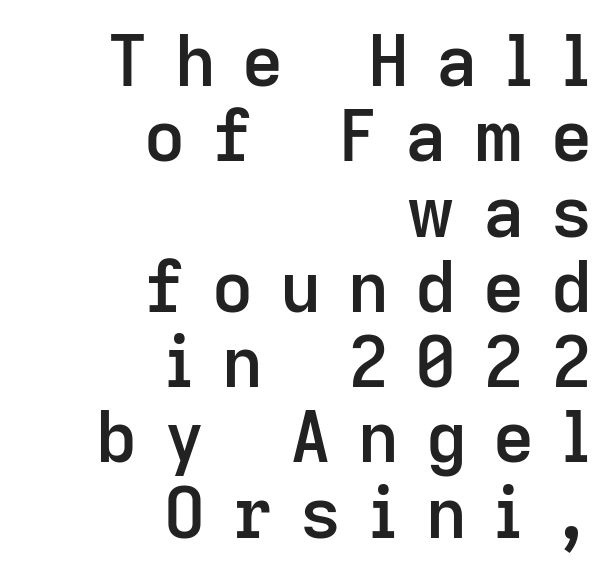
Q: Is the text bold? A: Semi-bold.
Q: Is the text italic (slanted)? A: No, it is upright.
Q: Is the typeface a serif or a sans-serif typeface? A: Sans-serif.
Q: Is the text underlined? A: No.
Q: How is the paragraph aligned? A: Right-aligned.
Q: Is the spacing between letters normal or unusually wide? A: Unusually wide.
Q: Is the spacing between lines tight, normal or loose? A: Tight.
Q: Width (condensed, normal, or wide)? A: Normal.
Q: Stroke contrast? A: Low.
Q: x-height? A: Medium.
Q: Monospaced? A: No.
